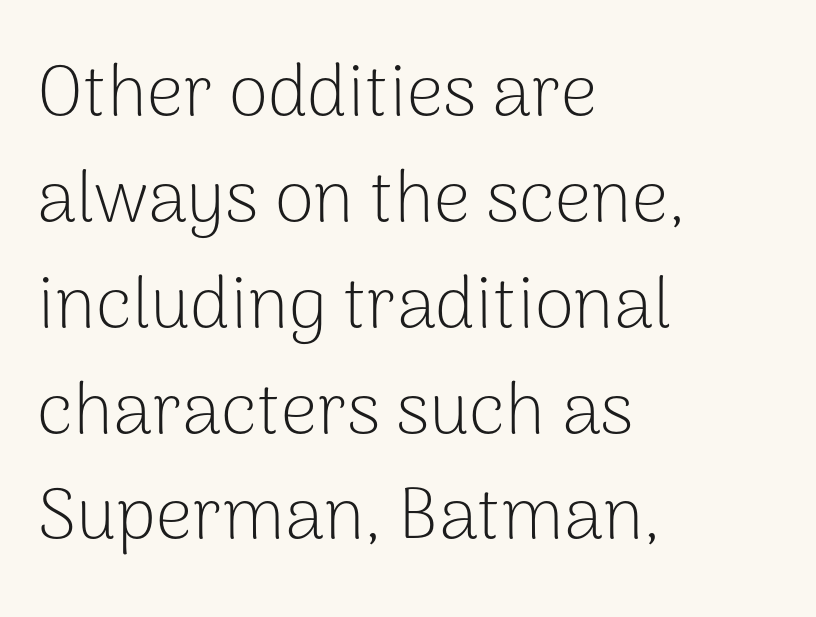
The image shows 72 px light sans-serif type, upright; set left-aligned, normal line spacing (1.47x), normal letter spacing, not underlined; low stroke contrast and a medium x-height.
